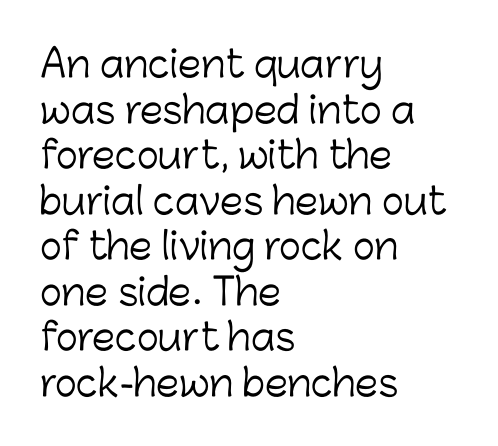
{"serif": "no", "italic": "no", "bold": "no", "weight": "light", "width": "normal", "stroke_contrast": "low", "x_height": "medium", "monospaced": "no", "underline": "no", "align": "left", "line_spacing_ratio": 1.23, "letter_spacing": "normal", "letter_spacing_em": 0.0, "glyph_px": 37}
